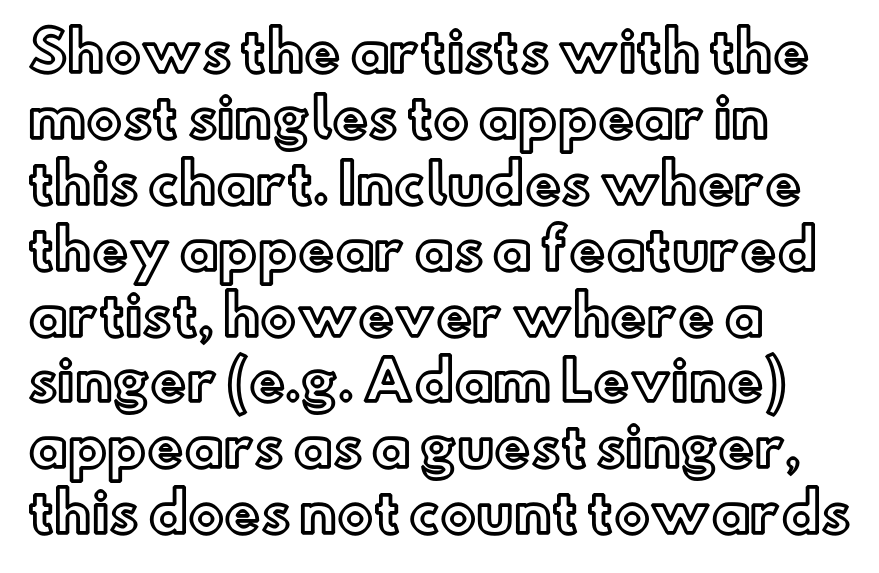
Short note: letters normally spaced. Spacing verdict: proportional, widths tailored to each character. The text block is weighted toward the left margin, trailing off unevenly rightward. Descender tails drop into unmarked territory. The letters stand straight up with perfectly vertical stems.
